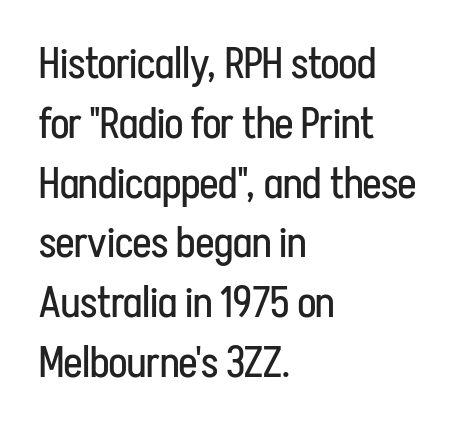
Q: Is the text bold? A: No.
Q: Is the text italic (slanted)? A: No, it is upright.
Q: Is the typeface a serif or a sans-serif typeface? A: Sans-serif.
Q: Is the text underlined? A: No.
Q: How is the paragraph aligned? A: Left-aligned.
Q: Is the spacing between letters normal or unusually wide? A: Normal.
Q: Is the spacing between lines tight, normal or loose? A: Normal.
Q: Width (condensed, normal, or wide)? A: Condensed.
Q: Stroke contrast? A: Low.
Q: x-height? A: Medium.
Q: Monospaced? A: No.
